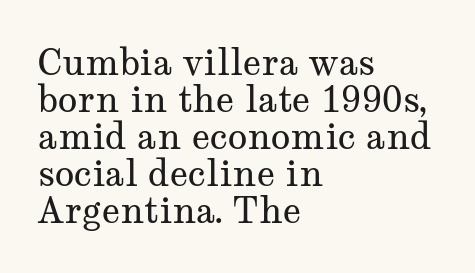
{"serif": "yes", "italic": "no", "bold": "no", "weight": "regular", "width": "wide", "stroke_contrast": "medium", "x_height": "medium", "monospaced": "no", "underline": "no", "align": "left", "line_spacing": "tight", "line_spacing_ratio": 1.03, "letter_spacing": "normal", "letter_spacing_em": 0.0, "glyph_px": 36}
